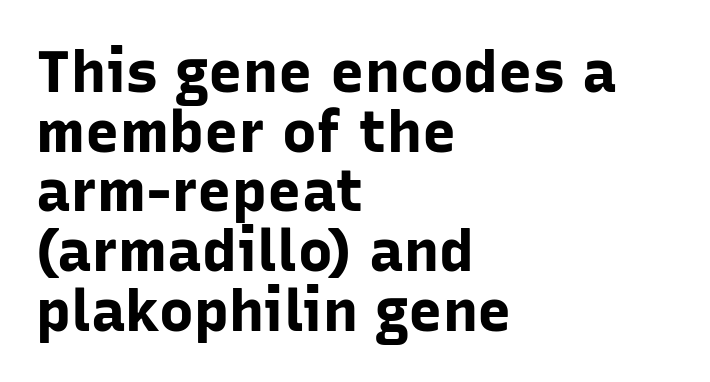
{"serif": "no", "italic": "no", "bold": "yes", "weight": "bold", "width": "normal", "stroke_contrast": "low", "x_height": "medium", "monospaced": "no", "underline": "no", "align": "left", "line_spacing": "tight", "line_spacing_ratio": 1.03, "letter_spacing": "normal", "letter_spacing_em": 0.0, "glyph_px": 58}
